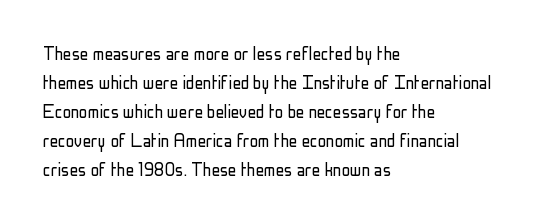
The image shows 21 px text type, upright; set left-aligned, normal line spacing (1.38x), normal letter spacing, not underlined.
